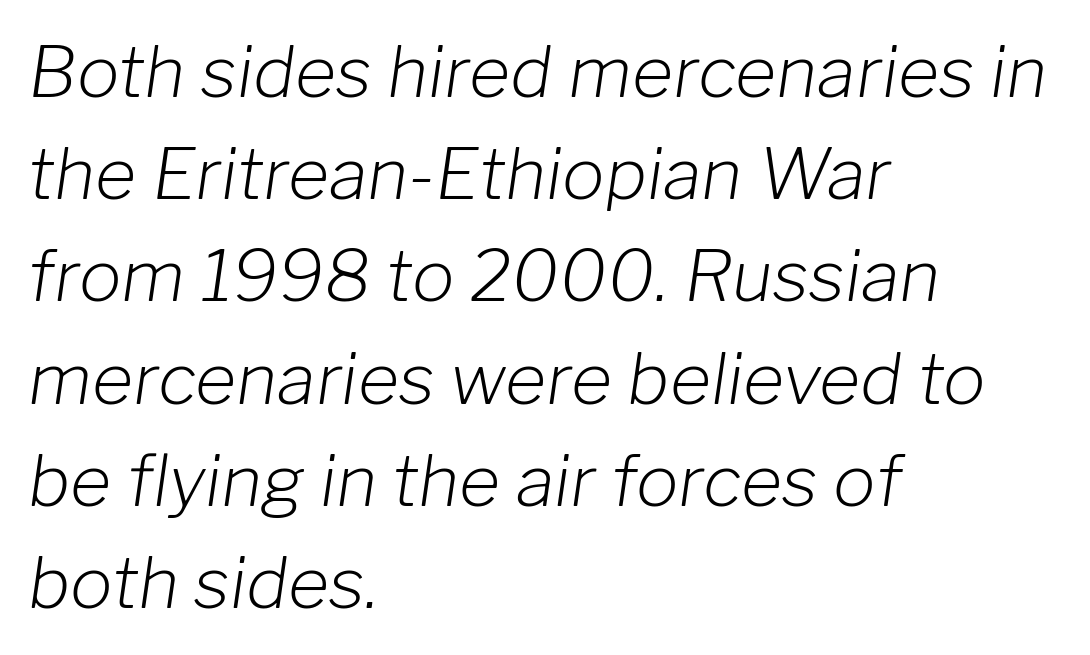
Standard letterfit; no display-style spreading of the glyphs. Notice how descenders clear the ascenders below comfortably — that's standard leading. The face used here has a pronounced slope to its letters. Has an underline been added? It has not.
